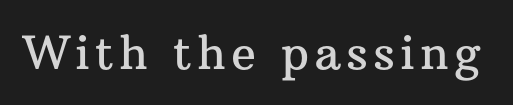
{"serif": "yes", "italic": "no", "width": "normal", "stroke_contrast": "medium", "x_height": "medium", "monospaced": "no", "underline": "no", "glyph_px": 46}
